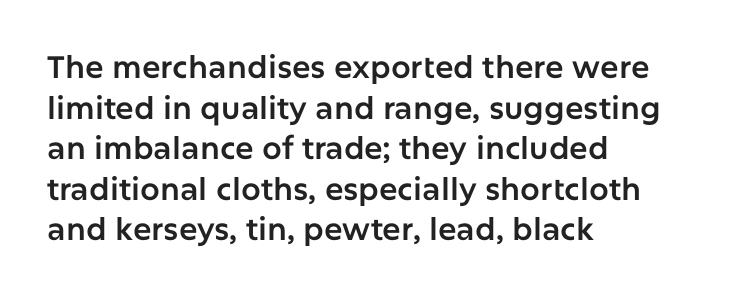
No word sits above an underline. Is there much room between lines? A standard amount, neither cramped nor airy. You could not count columns in this text — the font is proportionally spaced. Casual observation: everything's shoved over to the left.
